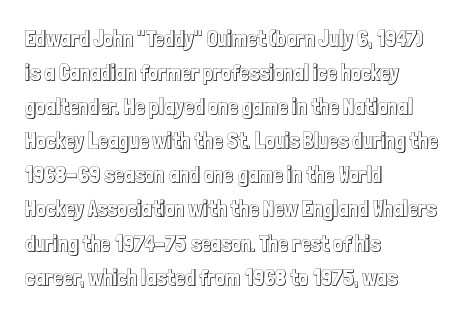
Students, observe: this is what conventionally led text looks like. This sample uses an upright cut, with every glyph sitting square on the baseline. A clean baseline with only descenders dipping below it. Each word holds together tightly as a unit, with standard inter-letter gaps.
